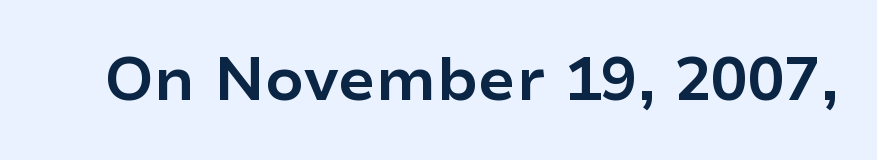
Q: Is the text bold? A: Yes.
Q: Is the text italic (slanted)? A: No, it is upright.
Q: Is the typeface a serif or a sans-serif typeface? A: Sans-serif.
Q: Is the text underlined? A: No.
Q: Is the spacing between letters normal or unusually wide? A: Normal.
Q: Width (condensed, normal, or wide)? A: Normal.
Q: Stroke contrast? A: Low.
Q: x-height? A: Medium.
Q: Monospaced? A: No.
